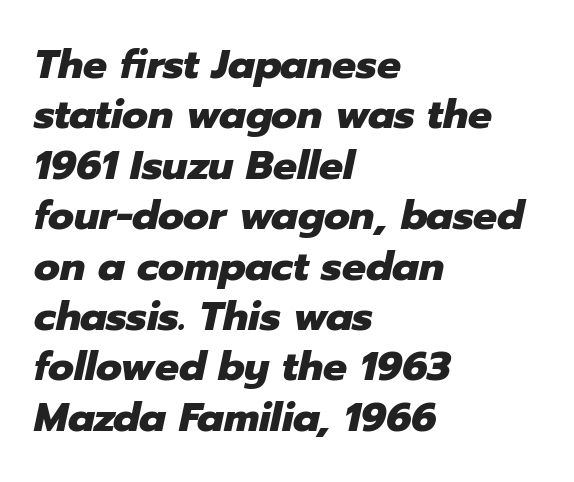
{"italic": "yes", "lean": "right", "slant_degrees": 12, "bold": "yes", "weight": "heavy", "width": "normal", "stroke_contrast": "low", "x_height": "medium", "monospaced": "no", "underline": "no", "align": "left", "line_spacing": "normal", "line_spacing_ratio": 1.26, "letter_spacing": "normal", "letter_spacing_em": 0.0, "glyph_px": 40}
